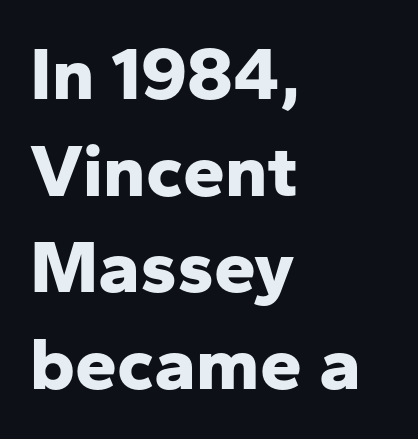
Q: Is the text bold? A: Yes.
Q: Is the text italic (slanted)? A: No, it is upright.
Q: Is the typeface a serif or a sans-serif typeface? A: Sans-serif.
Q: Is the text underlined? A: No.
Q: How is the paragraph aligned? A: Left-aligned.
Q: Is the spacing between letters normal or unusually wide? A: Normal.
Q: Is the spacing between lines tight, normal or loose? A: Normal.
Q: Width (condensed, normal, or wide)? A: Normal.
Q: Stroke contrast? A: Low.
Q: x-height? A: Medium.
Q: Monospaced? A: No.
